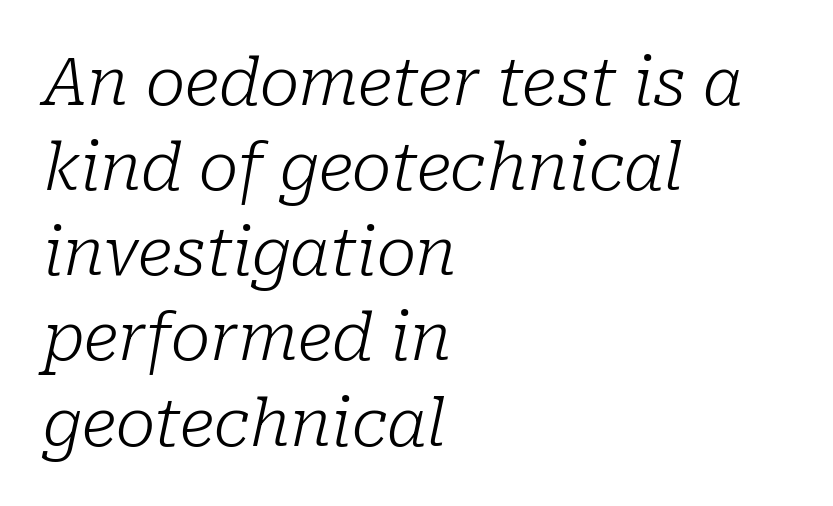
The image shows 66 px light serif type, italic (leaning right); set left-aligned, normal line spacing (1.29x), normal letter spacing, not underlined; low stroke contrast and a medium x-height.
